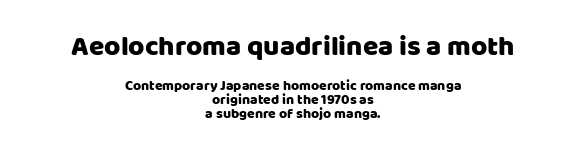
Q: Is the text italic (slanted)? A: No, it is upright.
Q: Is the typeface a serif or a sans-serif typeface? A: Sans-serif.
Q: Is the text underlined? A: No.
Q: How is the paragraph aligned? A: Centered.
Q: Is the spacing between letters normal or unusually wide? A: Normal.
Q: Is the spacing between lines tight, normal or loose? A: Tight.
Q: Which block of text is set in a larger size, the first (top) or the second (bottom)? A: The first (top) one.
Q: Width (condensed, normal, or wide)? A: Normal.
Q: Stroke contrast? A: Low.
Q: x-height? A: Large.
Q: Monospaced? A: No.
